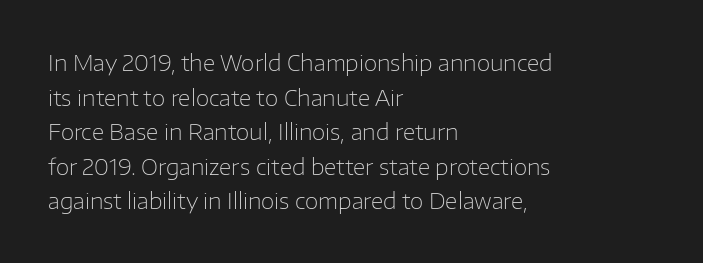
Q: Is the text bold? A: No.
Q: Is the text italic (slanted)? A: No, it is upright.
Q: Is the text underlined? A: No.
Q: How is the paragraph aligned? A: Left-aligned.
Q: Is the spacing between letters normal or unusually wide? A: Normal.
Q: Is the spacing between lines tight, normal or loose? A: Normal.
